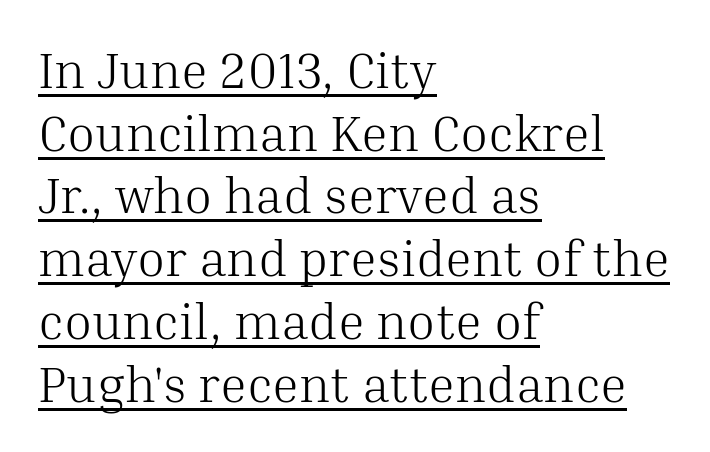
You could call the tracking neutral — neither tight nor loose. One-word summary of the alignment: left. Here the designer chose a conventional face with non-uniform glyph widths. Caption: lettering with a line underneath.
